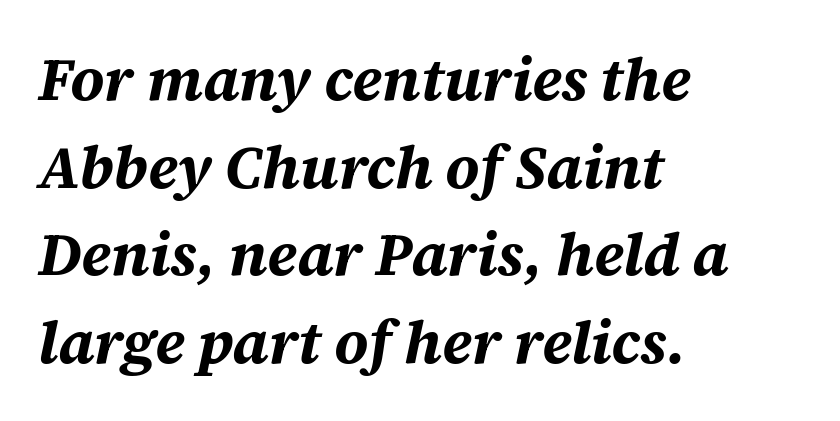
In terms of posture, this sample is oblique. The lines in this sample share a left origin and differ only in where they stop. The letters advance in unequal steps, a hallmark of proportional type. Caption: bold face, heavy strokes. Rule under the text: the space is simply empty. Notice how descenders clear the ascenders below comfortably — that's standard leading.
